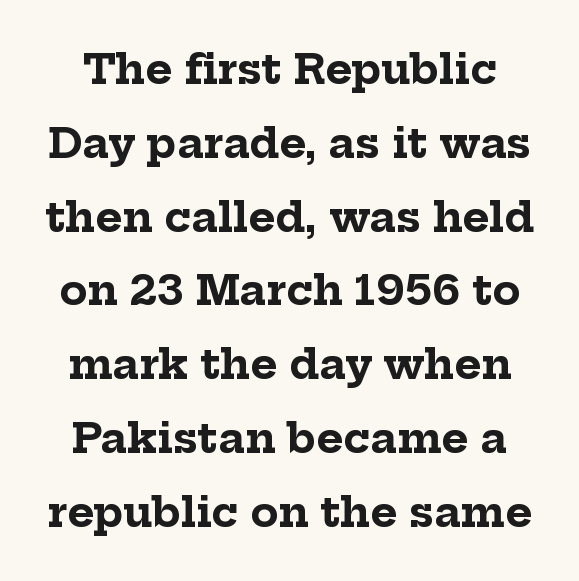
The letters advance in unequal steps, a hallmark of proportional type. Style check: upright. Descenders are the only things crossing below the line. Strokes here are thick enough to call this a true bold. Font category for this specimen: serif.
